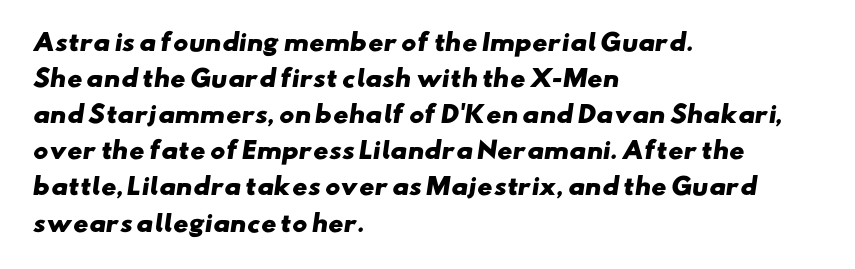
{"bold": "yes", "underline": "no", "align": "left", "line_spacing": "normal", "line_spacing_ratio": 1.57, "letter_spacing": "normal", "letter_spacing_em": 0.0, "glyph_px": 23}
